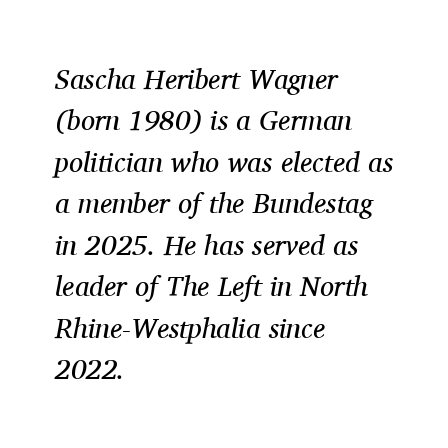
Q: Is the text bold? A: No.
Q: Is the text italic (slanted)? A: Yes, it leans right by about 11 degrees.
Q: Is the typeface a serif or a sans-serif typeface? A: Serif.
Q: Is the text underlined? A: No.
Q: How is the paragraph aligned? A: Left-aligned.
Q: Is the spacing between letters normal or unusually wide? A: Normal.
Q: Is the spacing between lines tight, normal or loose? A: Normal.
Q: Width (condensed, normal, or wide)? A: Normal.
Q: Stroke contrast? A: Medium.
Q: x-height? A: Medium.
Q: Monospaced? A: No.
